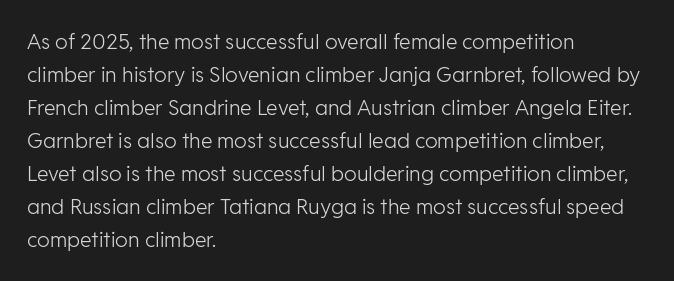
The image shows 21 px text type, upright; set left-aligned, normal line spacing (1.57x), normal letter spacing, not underlined.
